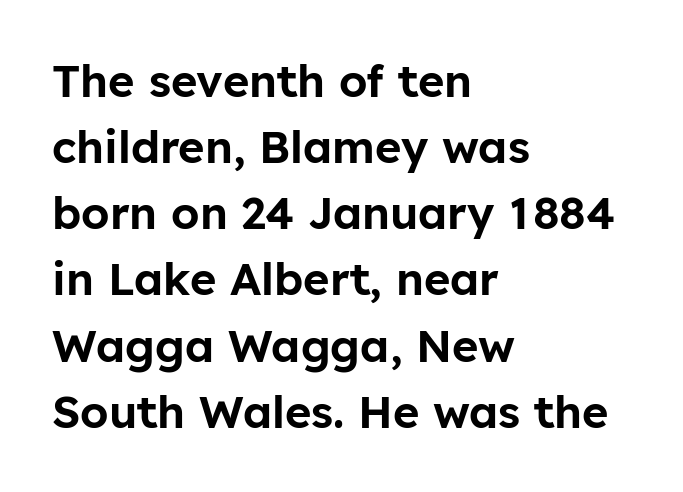
{"serif": "no", "italic": "no", "width": "normal", "stroke_contrast": "low", "x_height": "medium", "monospaced": "no", "underline": "no", "align": "left", "line_spacing": "normal", "line_spacing_ratio": 1.47, "letter_spacing": "normal", "letter_spacing_em": 0.0, "glyph_px": 45}
